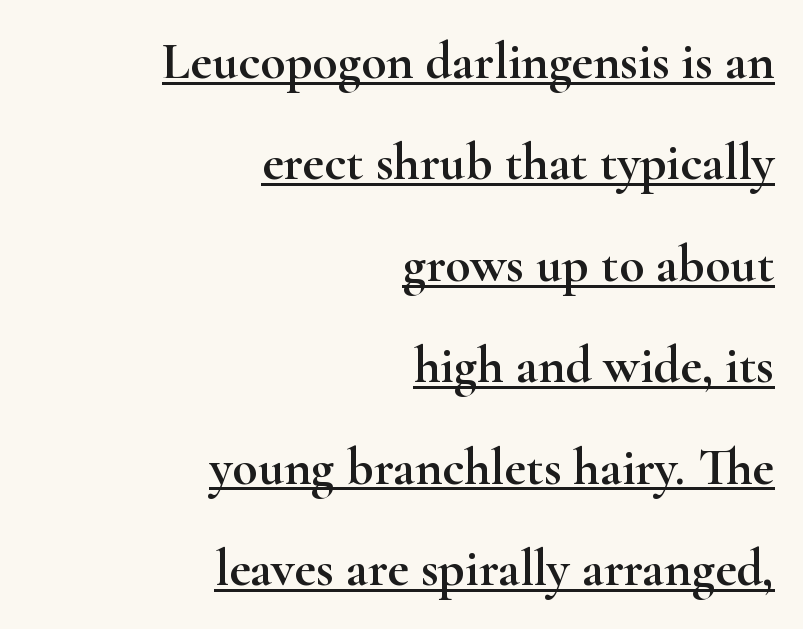
Q: Is the text italic (slanted)? A: No, it is upright.
Q: Is the typeface a serif or a sans-serif typeface? A: Serif.
Q: Is the text underlined? A: Yes.
Q: How is the paragraph aligned? A: Right-aligned.
Q: Is the spacing between letters normal or unusually wide? A: Normal.
Q: Is the spacing between lines tight, normal or loose? A: Loose.
Q: Width (condensed, normal, or wide)? A: Wide.
Q: Stroke contrast? A: High.
Q: x-height? A: Small.
Q: Monospaced? A: No.
